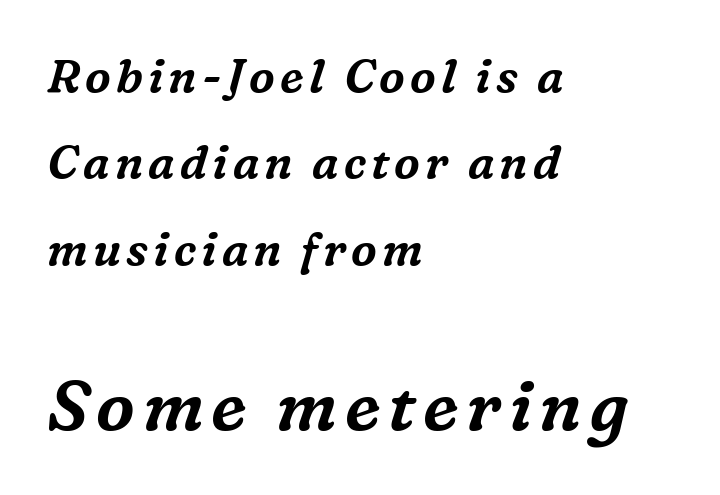
A typesetter would call this proportional, since set widths differ per character. These lines stack with their left ends in a neat column. It's the slanting kind of type. Little horizontal feet cap the strokes, marking this as serif type. The gap between lines stays unmarked.
